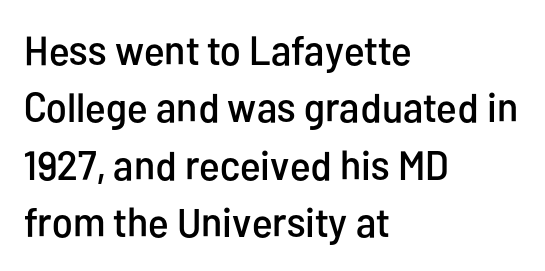
{"serif": "no", "italic": "no", "width": "condensed", "stroke_contrast": "low", "x_height": "medium", "monospaced": "no", "underline": "no", "align": "left", "line_spacing": "normal", "line_spacing_ratio": 1.4, "letter_spacing": "normal", "letter_spacing_em": 0.0, "glyph_px": 41}
